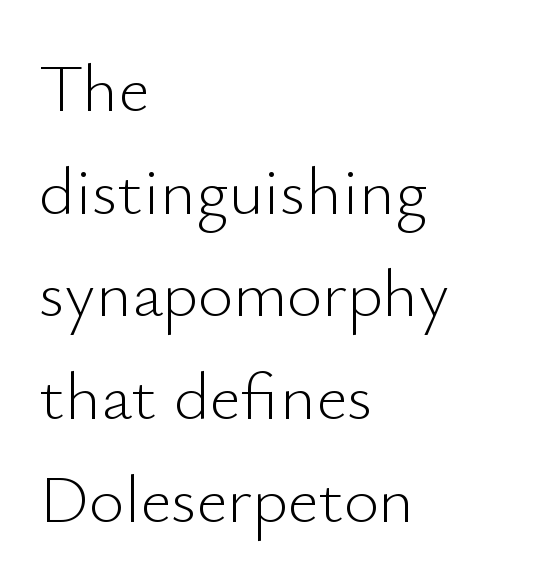
Q: Is the text bold? A: No.
Q: Is the text italic (slanted)? A: No, it is upright.
Q: Is the typeface a serif or a sans-serif typeface? A: Sans-serif.
Q: Is the text underlined? A: No.
Q: How is the paragraph aligned? A: Left-aligned.
Q: Is the spacing between letters normal or unusually wide? A: Normal.
Q: Is the spacing between lines tight, normal or loose? A: Normal.
Q: Width (condensed, normal, or wide)? A: Normal.
Q: Stroke contrast? A: Low.
Q: x-height? A: Small.
Q: Monospaced? A: No.
